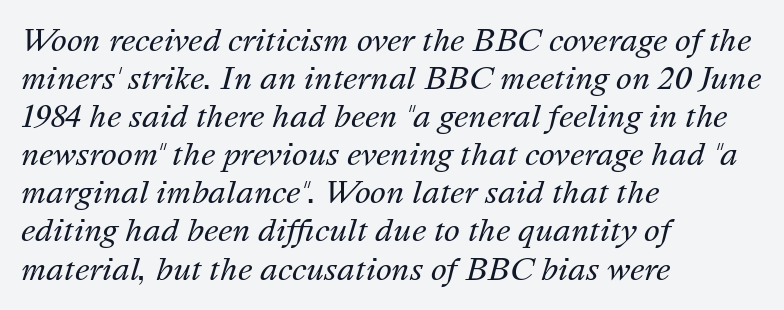
{"italic": "yes", "lean": "right", "slant_degrees": 16, "bold": "no", "weight": "regular", "width": "normal", "stroke_contrast": "medium", "x_height": "medium", "monospaced": "no", "underline": "no", "align": "left", "line_spacing": "normal", "line_spacing_ratio": 1.27, "letter_spacing": "normal", "letter_spacing_em": 0.0, "glyph_px": 30}
